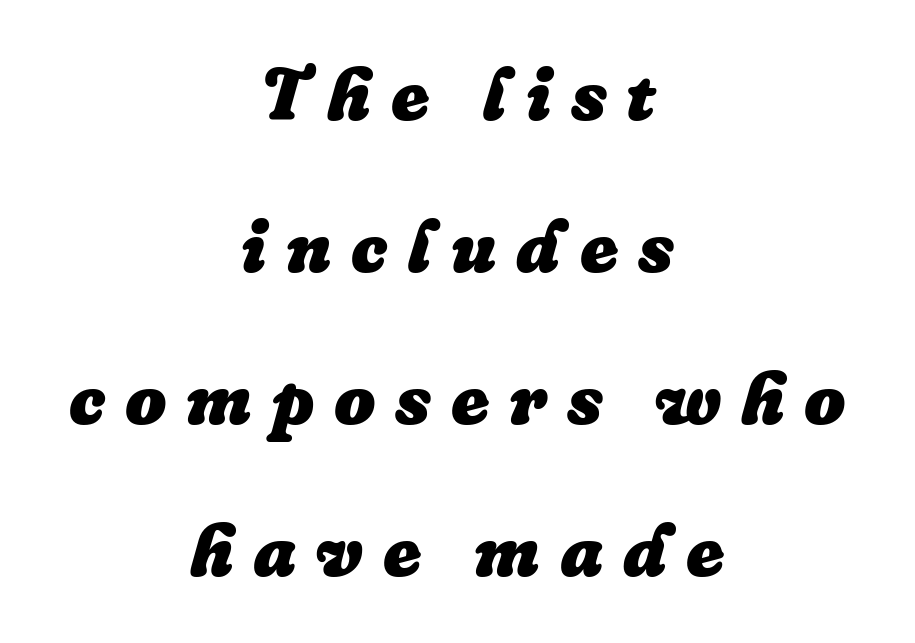
{"italic": "yes", "lean": "right", "slant_degrees": 16, "bold": "yes", "weight": "heavy", "width": "normal", "stroke_contrast": "low", "x_height": "medium", "monospaced": "no", "underline": "no", "align": "center", "line_spacing": "loose", "line_spacing_ratio": 2.08, "letter_spacing": "wide", "letter_spacing_em": 0.27, "glyph_px": 73}
